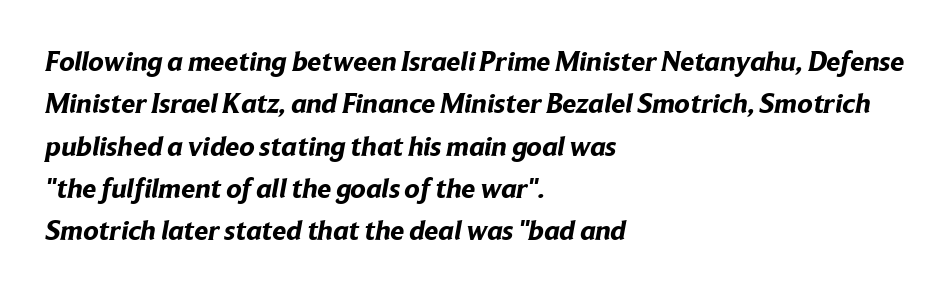
Q: Is the text bold? A: Yes.
Q: Is the typeface a serif or a sans-serif typeface? A: Sans-serif.
Q: Is the text underlined? A: No.
Q: How is the paragraph aligned? A: Left-aligned.
Q: Is the spacing between letters normal or unusually wide? A: Normal.
Q: Is the spacing between lines tight, normal or loose? A: Normal.
Q: Width (condensed, normal, or wide)? A: Normal.
Q: Stroke contrast? A: Low.
Q: x-height? A: Medium.
Q: Monospaced? A: No.
